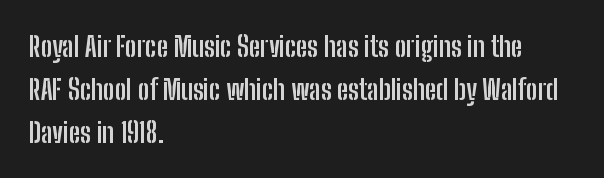
The space between consecutive lines is moderate. Every character sits straight up, as roman type does. Each letter keeps its own natural width here, so spacing adapts to shape. I'd describe the lettering as bold — thick and assertive. Look at the bottom of the vertical strokes: they stop flat, with no serifs.
